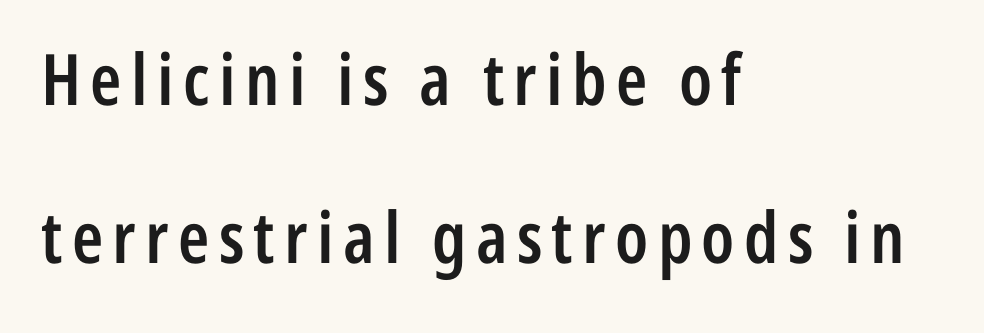
Set as a demibold, roughly 600 on the weight scale. Is the block centered? No — it sits flush against the left margin. The passage shown stacks its lines with a broad gap. This is roman type, the default non-slanted kind.
